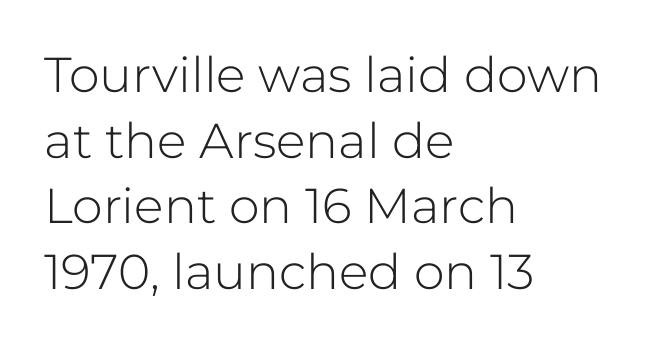
The image shows 49 px light sans-serif type, upright; set left-aligned, normal line spacing (1.34x), normal letter spacing, not underlined; low stroke contrast and a medium x-height.
